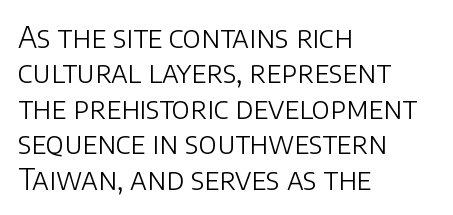
Q: Is the text bold? A: No.
Q: Is the text italic (slanted)? A: No, it is upright.
Q: Is the typeface a serif or a sans-serif typeface? A: Sans-serif.
Q: Is the text underlined? A: No.
Q: How is the paragraph aligned? A: Left-aligned.
Q: Is the spacing between letters normal or unusually wide? A: Normal.
Q: Width (condensed, normal, or wide)? A: Normal.
Q: Stroke contrast? A: Low.
Q: x-height? A: Large.
Q: Monospaced? A: No.
